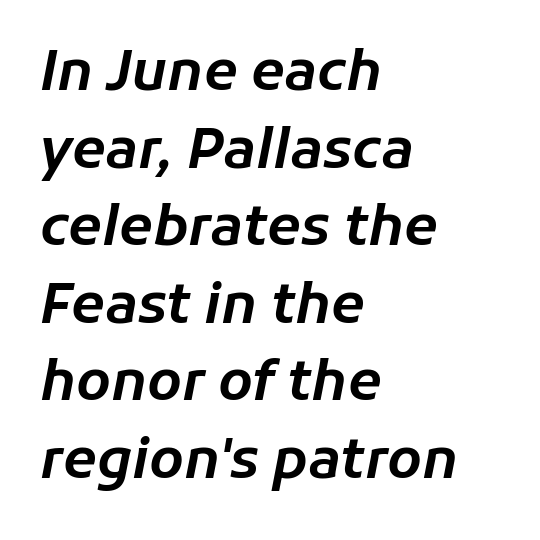
The image shows 55 px text type, italic (leaning right); set left-aligned, normal line spacing (1.41x), normal letter spacing, not underlined; low stroke contrast and a medium x-height.
